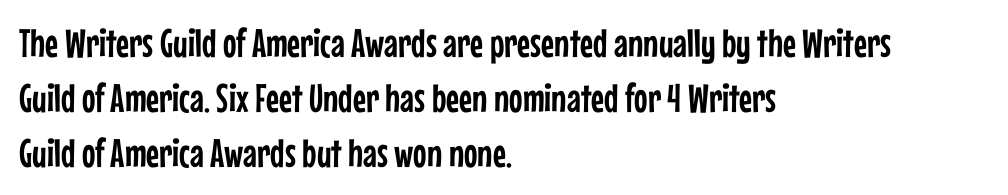
Q: Is the text italic (slanted)? A: No, it is upright.
Q: Is the typeface a serif or a sans-serif typeface? A: Sans-serif.
Q: Is the text underlined? A: No.
Q: How is the paragraph aligned? A: Left-aligned.
Q: Is the spacing between letters normal or unusually wide? A: Normal.
Q: Is the spacing between lines tight, normal or loose? A: Normal.
Q: Width (condensed, normal, or wide)? A: Condensed.
Q: Stroke contrast? A: Low.
Q: x-height? A: Medium.
Q: Monospaced? A: No.
